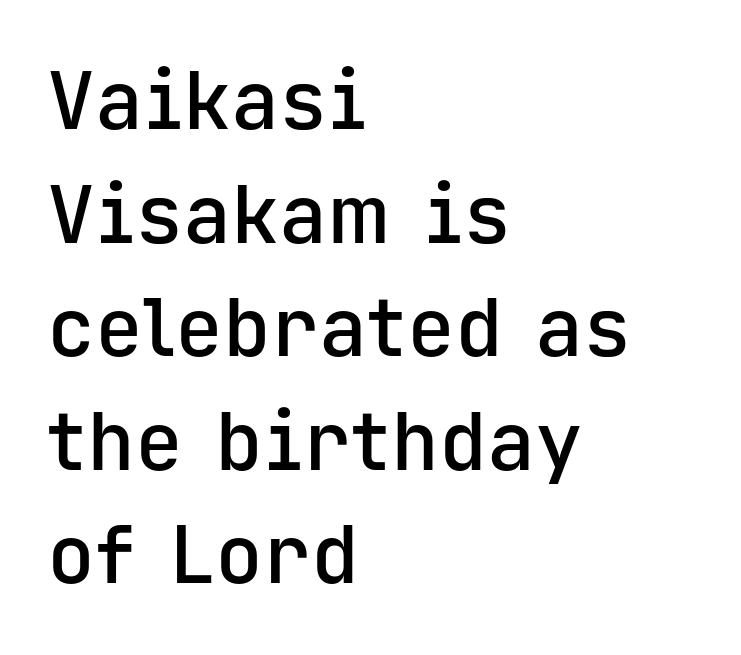
{"serif": "no", "italic": "no", "bold": "semi", "weight": "semibold", "width": "normal", "stroke_contrast": "low", "x_height": "medium", "monospaced": "yes", "underline": "no", "align": "left", "line_spacing": "normal", "line_spacing_ratio": 1.42, "letter_spacing": "normal", "letter_spacing_em": 0.0, "glyph_px": 80}
